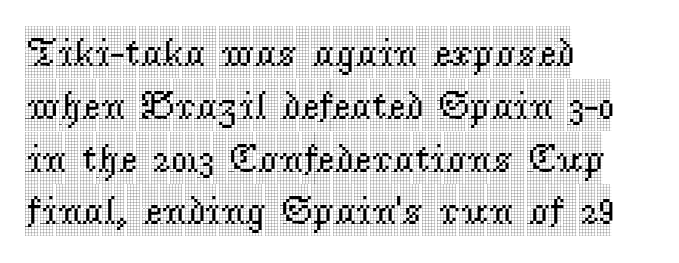
Serif or sans? Serif — the stroke terminals have little feet. Spacing verdict: proportional, widths tailored to each character. This sample is left-justified, so line endings fall wherever the words run out. The strip under each line holds only bare page.
